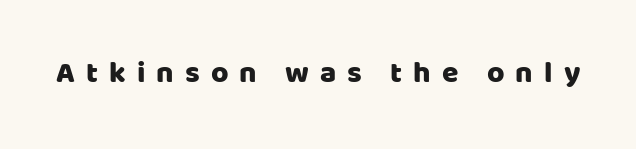
{"serif": "no", "italic": "no", "width": "normal", "stroke_contrast": "low", "x_height": "large", "monospaced": "no", "underline": "no", "letter_spacing": "wide", "letter_spacing_em": 0.37, "glyph_px": 30}
